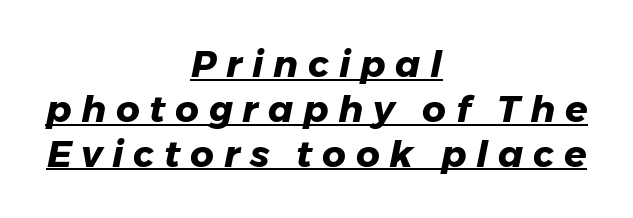
This rendering features underlined lettering. Compared with ordinary roman type, these characters are visibly tilted. Plenty of ink on the page — the face is bold. The letters advance in unequal steps, a hallmark of proportional type. These lines have a slow, spaced-out rhythm from letter to letter. Line starts and ends both wander, symmetrically.
